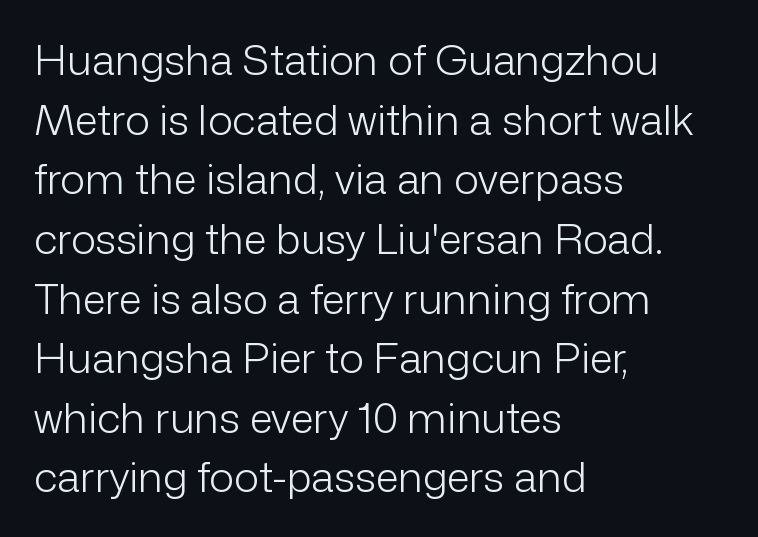
The image shows 42 px light sans-serif type, upright; set left-aligned, normal line spacing (1.42x), normal letter spacing, not underlined; low stroke contrast and a medium x-height.
